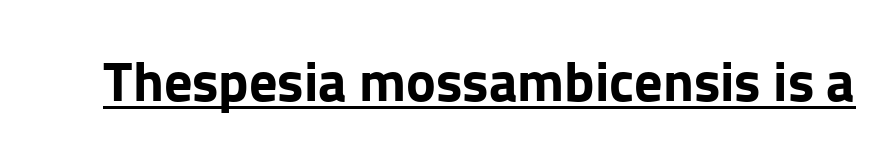
{"serif": "no", "italic": "no", "bold": "yes", "weight": "bold", "width": "normal", "stroke_contrast": "low", "x_height": "medium", "monospaced": "no", "underline": "yes", "letter_spacing": "normal", "letter_spacing_em": 0.0, "glyph_px": 56}
